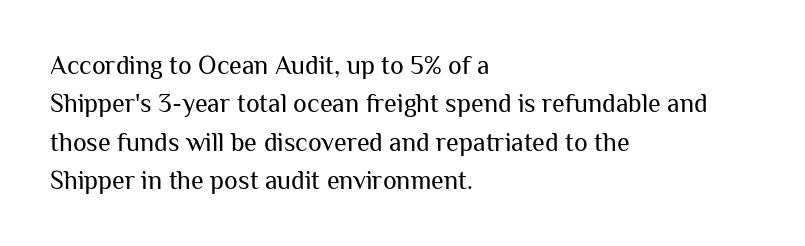
Leftover space on each line is placed entirely after the last word. The font sits on the lighter half of the weight spectrum, regular included. Here the glyphs are tracked normally, forming tight word shapes. Evenly set lines give the paragraph a standard silhouette. The area under the type is left untouched. The letters stand upright; this is a roman face.
